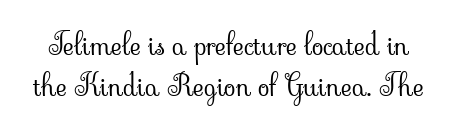
Vertical spacing — default. Think of a printed novel: that variable character pitch is what you see here. No letter is thick-stroked: the sample isn't bold. Default kerning and tracking; the words read as compact shapes.
